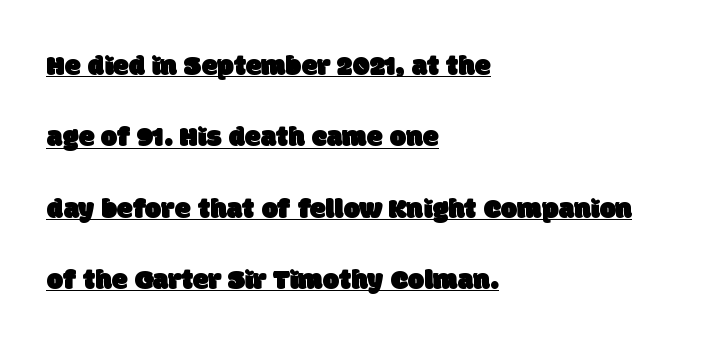
Q: Is the typeface a serif or a sans-serif typeface? A: Sans-serif.
Q: Is the text underlined? A: Yes.
Q: How is the paragraph aligned? A: Left-aligned.
Q: Is the spacing between letters normal or unusually wide? A: Normal.
Q: Is the spacing between lines tight, normal or loose? A: Loose.
Q: Width (condensed, normal, or wide)? A: Normal.
Q: Stroke contrast? A: Low.
Q: x-height? A: Large.
Q: Monospaced? A: No.
